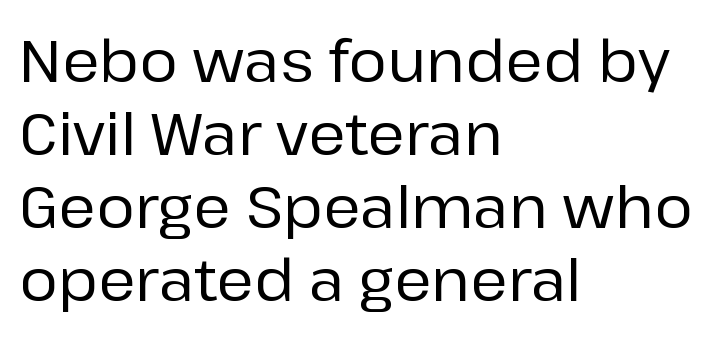
The image shows 58 px sans-serif type, upright; set left-aligned, normal line spacing (1.26x), normal letter spacing, not underlined; low stroke contrast and a medium x-height.
